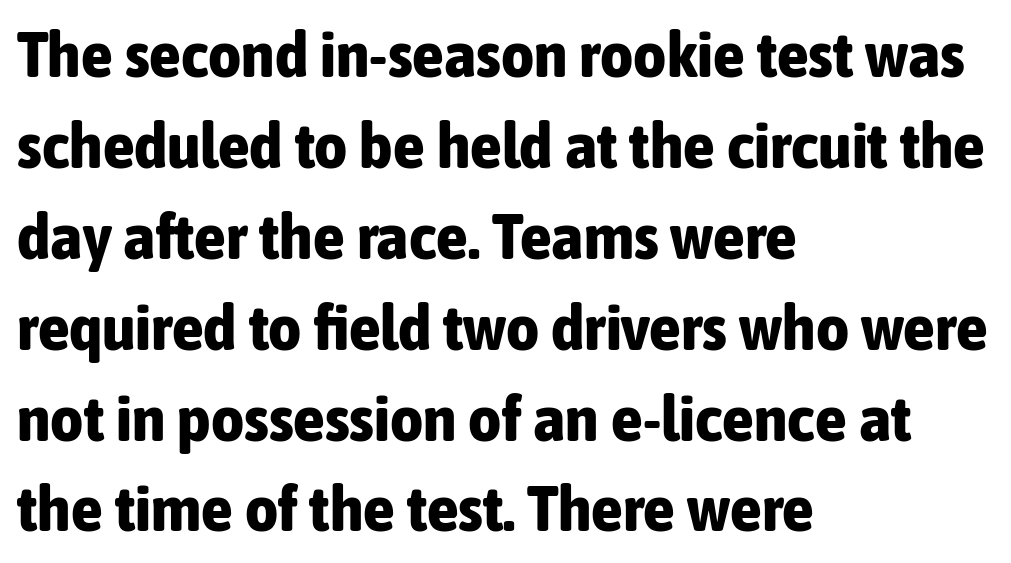
Set as a true bold cut, around the 700 mark. Caption: multi-line text, flush left, ragged right. Words float on clear page, feet unadorned. This is the regular roman posture of the typeface. What's the leading like? Ordinary, nothing unusual.
